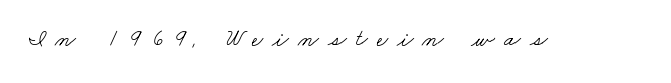
The image shows 24 px text type; set unusually wide letter spacing (+0.38 em), not underlined.
